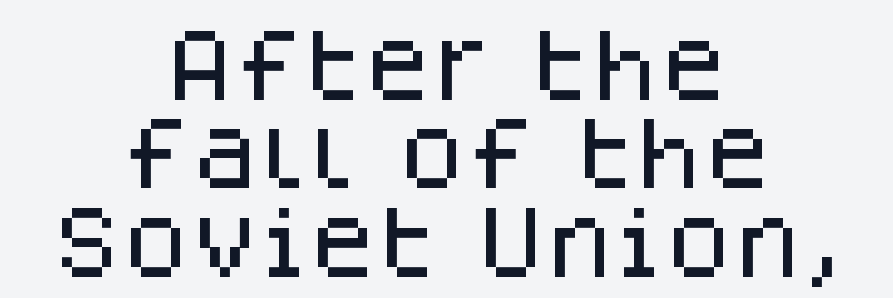
The image shows 79 px sans-serif type, upright; set centered, tight line spacing (1.12x), normal letter spacing, not underlined; low stroke contrast and a large x-height.
